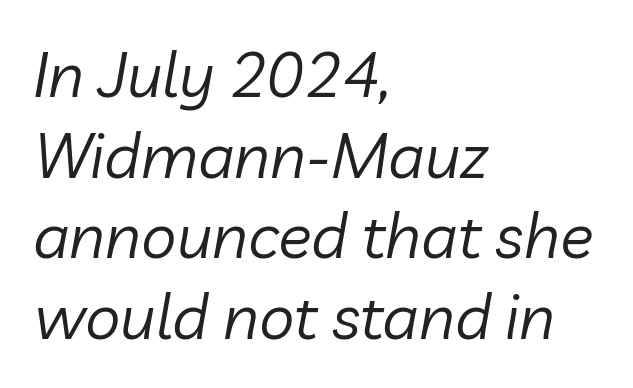
The image shows 63 px regular-weight type, italic (leaning right); set left-aligned, normal line spacing (1.28x), normal letter spacing, not underlined; low stroke contrast and a medium x-height.
